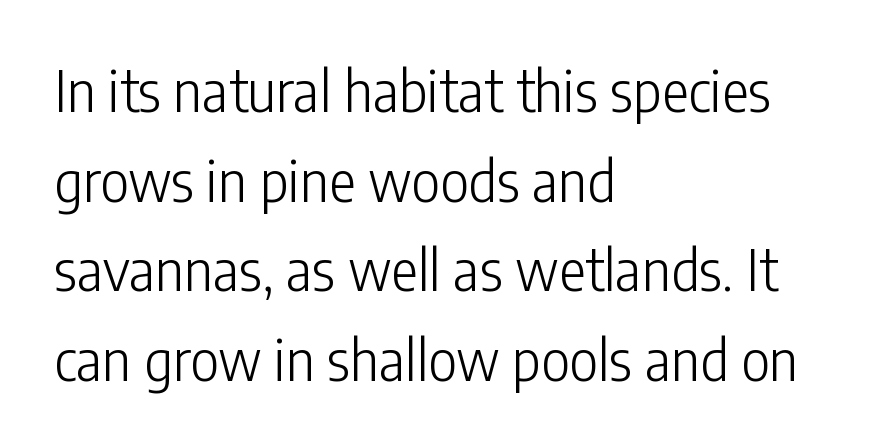
The image shows 56 px light, condensed sans-serif type, upright; set left-aligned, normal line spacing (1.6x), normal letter spacing, not underlined; low stroke contrast and a medium x-height.
